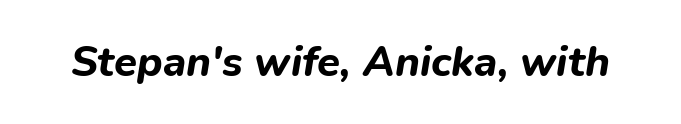
{"italic": "yes", "lean": "right", "slant_degrees": 9, "bold": "yes", "weight": "bold", "width": "normal", "stroke_contrast": "low", "x_height": "medium", "monospaced": "no", "underline": "no", "letter_spacing": "normal", "letter_spacing_em": 0.0, "glyph_px": 42}
